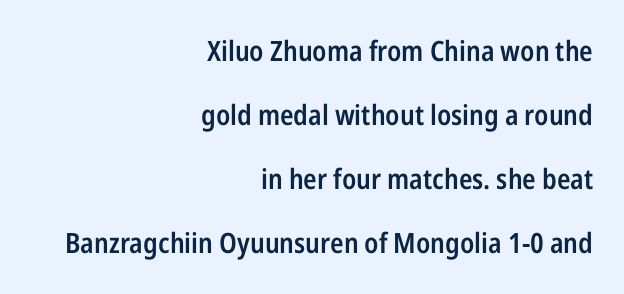
Q: Is the text bold? A: Semi-bold.
Q: Is the text italic (slanted)? A: No, it is upright.
Q: Is the typeface a serif or a sans-serif typeface? A: Sans-serif.
Q: Is the text underlined? A: No.
Q: How is the paragraph aligned? A: Right-aligned.
Q: Is the spacing between letters normal or unusually wide? A: Normal.
Q: Is the spacing between lines tight, normal or loose? A: Loose.
Q: Width (condensed, normal, or wide)? A: Condensed.
Q: Stroke contrast? A: Low.
Q: x-height? A: Medium.
Q: Monospaced? A: No.
